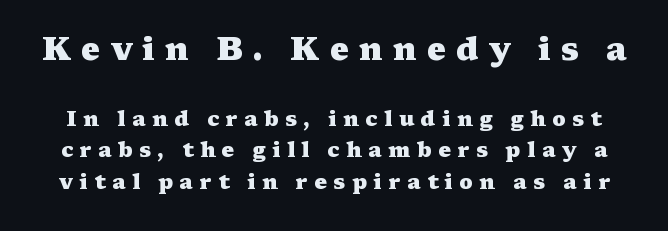
{"serif": "yes", "italic": "no", "bold": "yes", "weight": "heavy", "width": "wide", "stroke_contrast": "medium", "x_height": "medium", "monospaced": "no", "underline": "no", "line_spacing": "normal", "line_spacing_ratio": 1.5, "letter_spacing": "wide", "letter_spacing_em": 0.31, "larger_block": "first", "size_ratio": 1.52, "glyph_px": 32}
